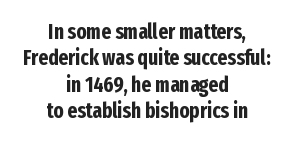
Q: Is the text bold? A: Yes.
Q: Is the text italic (slanted)? A: No, it is upright.
Q: Is the text underlined? A: No.
Q: How is the paragraph aligned? A: Centered.
Q: Is the spacing between letters normal or unusually wide? A: Normal.
Q: Is the spacing between lines tight, normal or loose? A: Normal.
